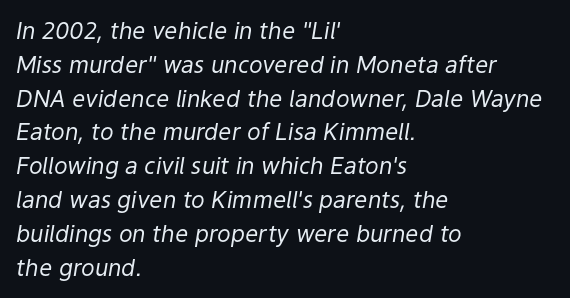
Q: Is the text bold? A: No.
Q: Is the text italic (slanted)? A: Yes, it leans right by about 9 degrees.
Q: Is the text underlined? A: No.
Q: How is the paragraph aligned? A: Left-aligned.
Q: Is the spacing between letters normal or unusually wide? A: Normal.
Q: Is the spacing between lines tight, normal or loose? A: Normal.
